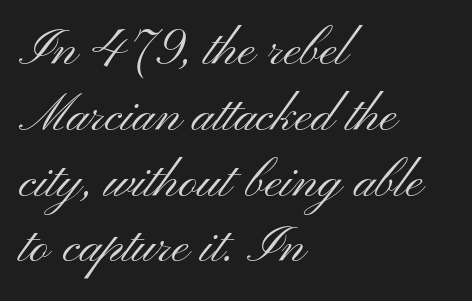
The image shows 51 px light, wide sans-serif type; set left-aligned, normal line spacing (1.29x), normal letter spacing, not underlined; medium stroke contrast and a small x-height.
